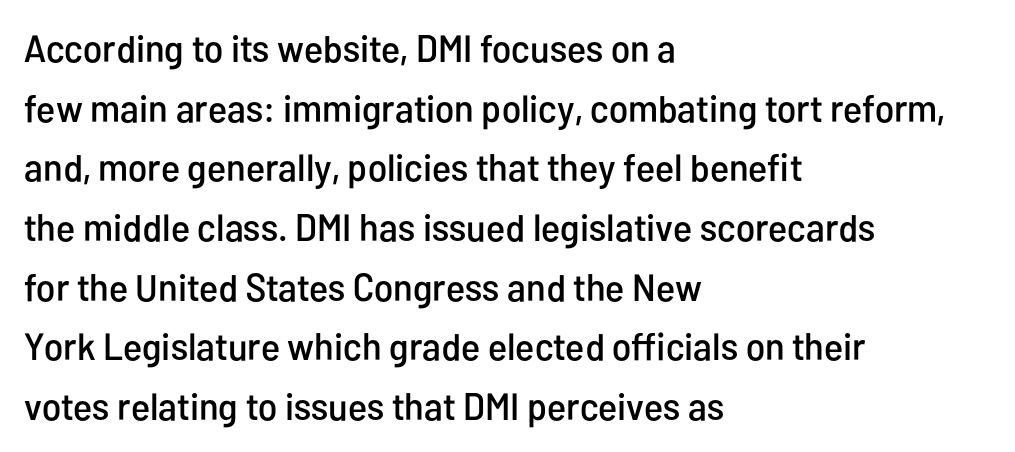
The image shows 38 px condensed sans-serif type, upright; set left-aligned, normal line spacing (1.57x), normal letter spacing, not underlined; low stroke contrast and a medium x-height.
